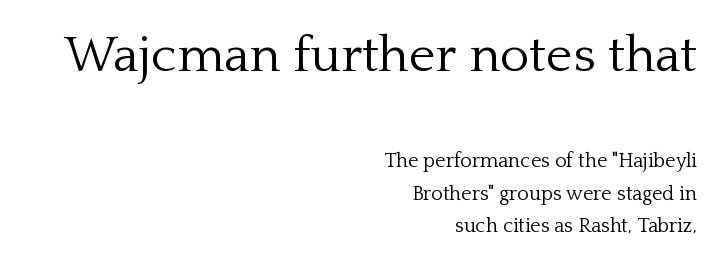
Q: Is the text bold? A: No.
Q: Is the text italic (slanted)? A: No, it is upright.
Q: Is the typeface a serif or a sans-serif typeface? A: Serif.
Q: Is the text underlined? A: No.
Q: How is the paragraph aligned? A: Right-aligned.
Q: Is the spacing between letters normal or unusually wide? A: Normal.
Q: Is the spacing between lines tight, normal or loose? A: Normal.
Q: Which block of text is set in a larger size, the first (top) or the second (bottom)? A: The first (top) one.
Q: Width (condensed, normal, or wide)? A: Normal.
Q: Stroke contrast? A: Low.
Q: x-height? A: Medium.
Q: Monospaced? A: No.
